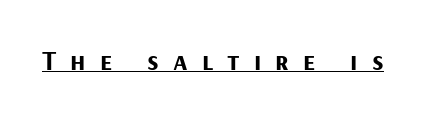
The image shows 28 px bold sans-serif type, upright; set unusually wide letter spacing (+0.5 em), underlined; medium stroke contrast and a medium x-height.
